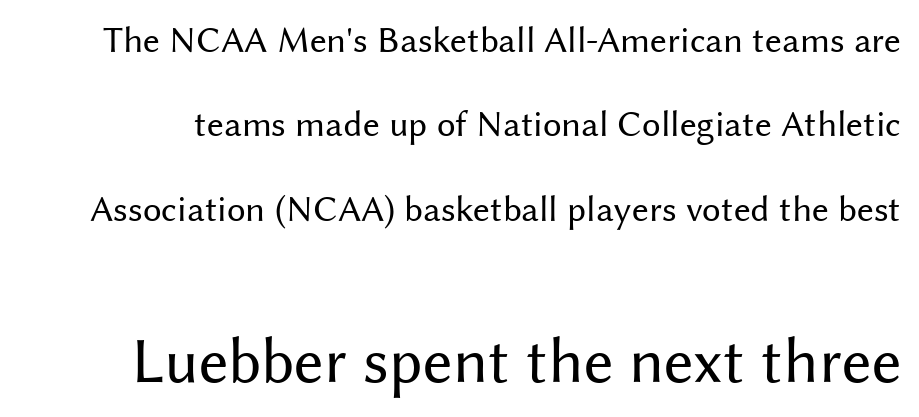
The rendering uses natural spacing where letterforms have individual widths. Character size in the trailing block exceeds that of the leading block. Quick note: underline off. Is this a heavy cut? Hardly; it is regular or lighter.
